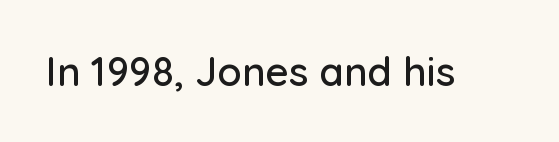
{"serif": "no", "italic": "no", "width": "normal", "stroke_contrast": "low", "x_height": "medium", "monospaced": "no", "underline": "no", "letter_spacing": "normal", "letter_spacing_em": 0.0, "glyph_px": 40}
